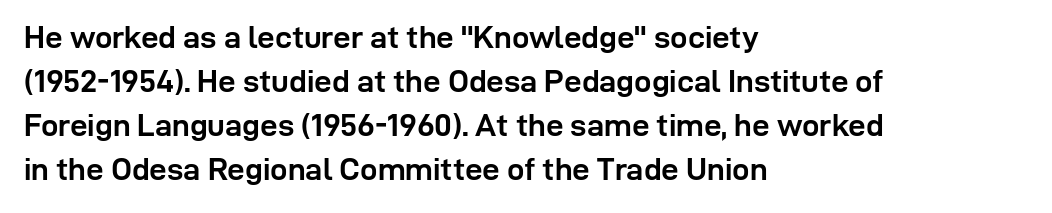
Bare-footed words on every line. A student would call this left alignment; a typographer would say flush left, rag right. Do the characters align in a grid? No, the font is proportional. A typesetter would label this face a sans.
